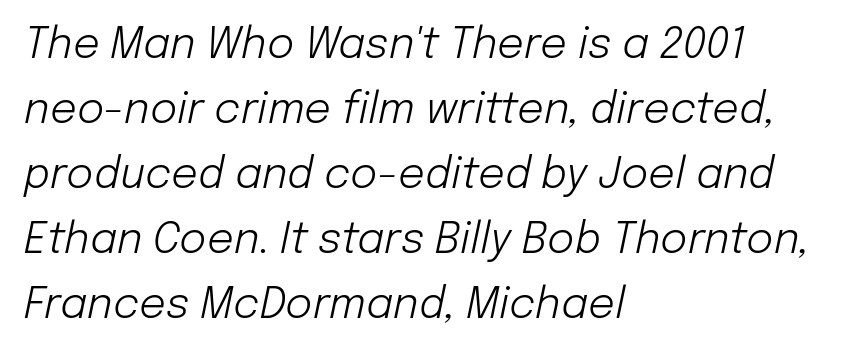
Q: Is the text bold? A: No.
Q: Is the text italic (slanted)? A: Yes, it leans right by about 12 degrees.
Q: Is the text underlined? A: No.
Q: How is the paragraph aligned? A: Left-aligned.
Q: Is the spacing between letters normal or unusually wide? A: Normal.
Q: Is the spacing between lines tight, normal or loose? A: Normal.
Q: Width (condensed, normal, or wide)? A: Normal.
Q: Stroke contrast? A: Low.
Q: x-height? A: Medium.
Q: Monospaced? A: No.
